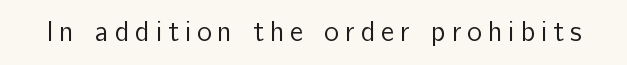
The image shows 28 px regular-weight sans-serif type, upright; set unusually wide letter spacing (+0.21 em), not underlined; low stroke contrast and a medium x-height.
